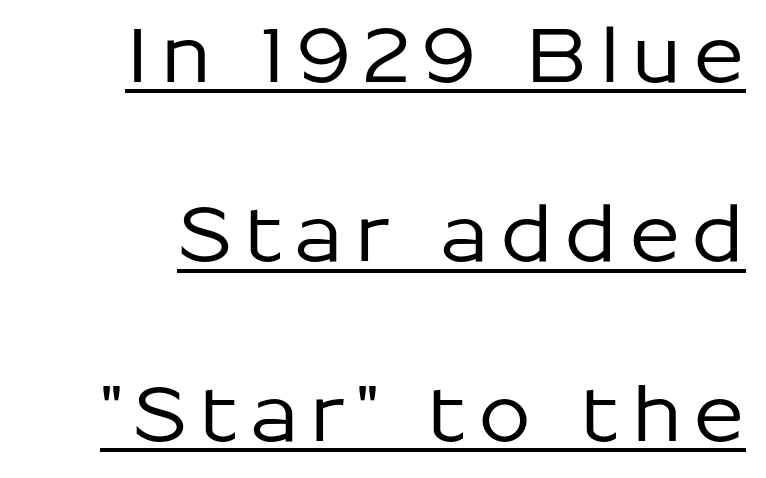
{"serif": "no", "italic": "no", "width": "normal", "stroke_contrast": "low", "x_height": "medium", "monospaced": "no", "underline": "yes", "line_spacing": "loose", "line_spacing_ratio": 2.36, "glyph_px": 76}
